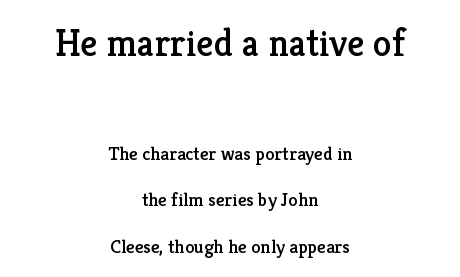
Q: Is the text italic (slanted)? A: No, it is upright.
Q: Is the typeface a serif or a sans-serif typeface? A: Serif.
Q: Is the text underlined? A: No.
Q: How is the paragraph aligned? A: Centered.
Q: Is the spacing between letters normal or unusually wide? A: Normal.
Q: Is the spacing between lines tight, normal or loose? A: Loose.
Q: Which block of text is set in a larger size, the first (top) or the second (bottom)? A: The first (top) one.
Q: Width (condensed, normal, or wide)? A: Normal.
Q: Stroke contrast? A: Low.
Q: x-height? A: Medium.
Q: Monospaced? A: No.
